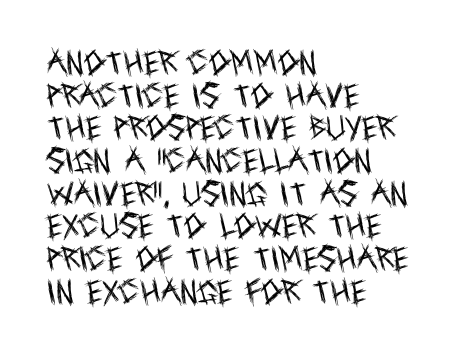
What stands out about the letter spacing? Nothing — it is the standard amount. This is not heavy type; no bold has been used. Just letters on the line, the space beneath them empty. Notice how the stems are strictly vertical — no italics here. This rendering uses left alignment, leaving the right contour irregular.
